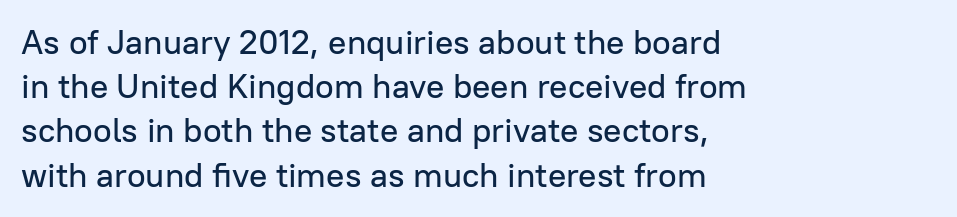
The image shows 34 px sans-serif type, upright; set left-aligned, normal line spacing (1.3x), normal letter spacing, not underlined; low stroke contrast and a medium x-height.
